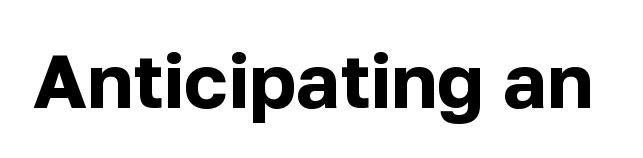
Honestly, there is no underline to notice here at all. You could not count columns in this text — the font is proportionally spaced. The typography opts for an upright posture over an oblique one. A full-strength bold gives these letters their thick strokes.
